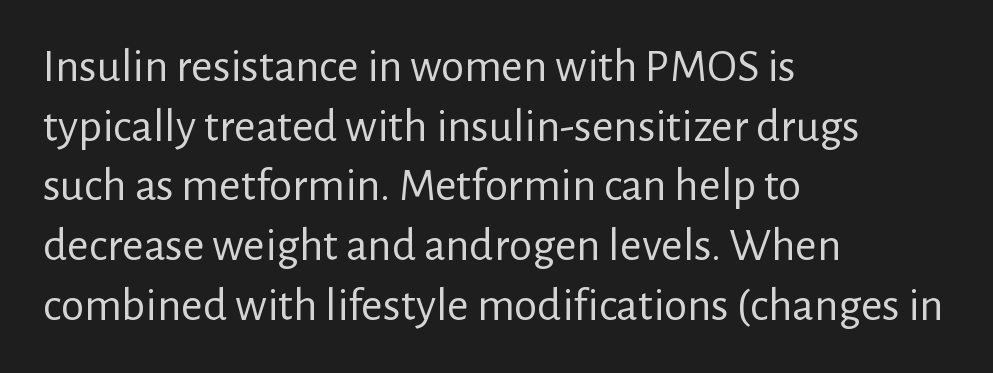
The image shows 47 px regular-weight sans-serif type, upright; set left-aligned, normal line spacing (1.27x), normal letter spacing, not underlined; low stroke contrast and a medium x-height.
